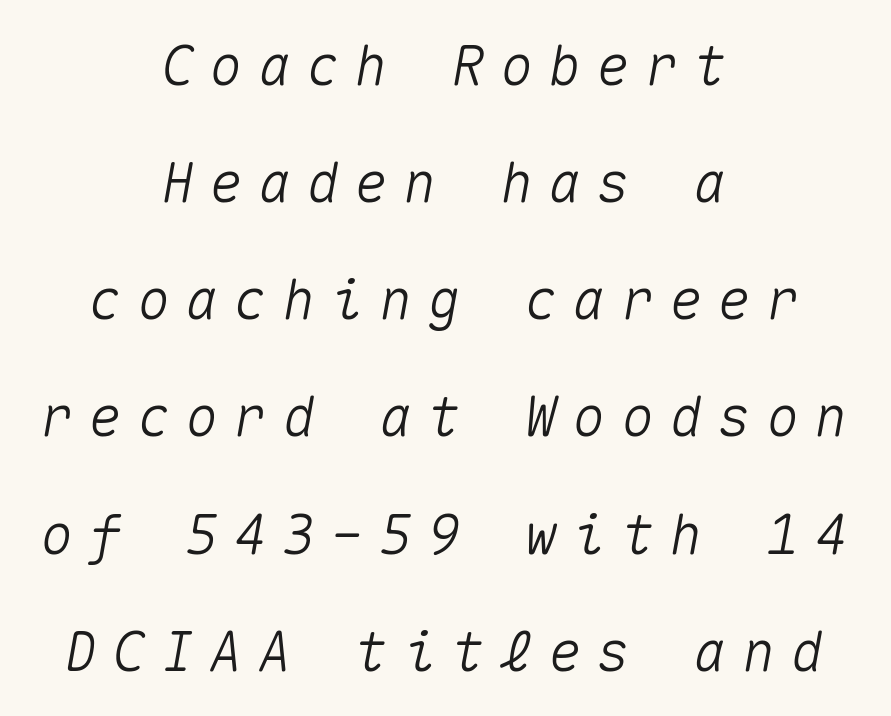
{"italic": "yes", "lean": "right", "slant_degrees": 10, "width": "normal", "stroke_contrast": "medium", "x_height": "medium", "monospaced": "yes", "underline": "no", "align": "center", "line_spacing": "loose", "line_spacing_ratio": 2.13, "letter_spacing": "wide", "letter_spacing_em": 0.28, "glyph_px": 55}
